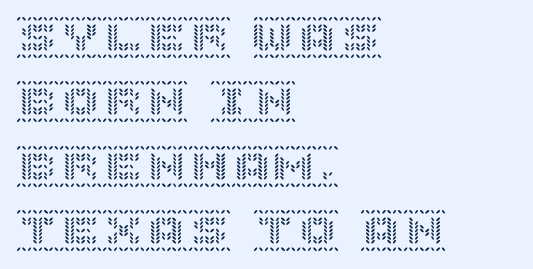
{"italic": "no", "width": "normal", "x_height": "large", "underline": "no", "align": "left", "line_spacing": "normal", "line_spacing_ratio": 1.5, "letter_spacing": "normal", "letter_spacing_em": 0.0, "glyph_px": 43}
